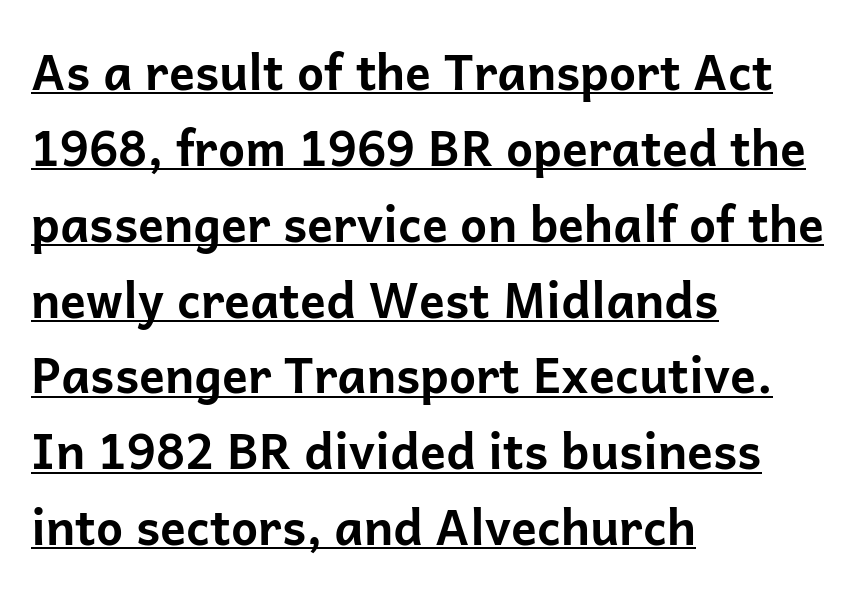
Each letter keeps its own natural width here, so spacing adapts to shape. Caption: multi-line text, flush left, ragged right. Here the glyphs are tracked normally, forming tight word shapes. Rows of type keep a routine distance in the vertical direction. This is heavy type, rendered in bold.
